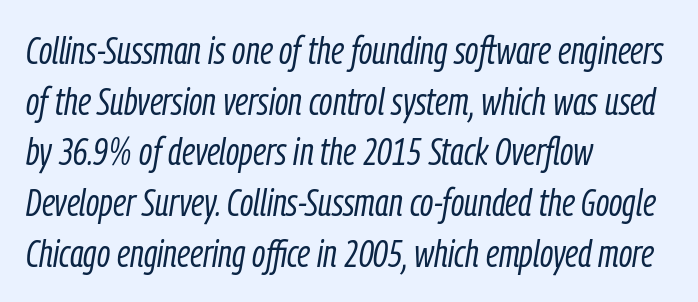
Q: Is the text bold? A: No.
Q: Is the text italic (slanted)? A: Yes, it leans right by about 9 degrees.
Q: Is the text underlined? A: No.
Q: How is the paragraph aligned? A: Left-aligned.
Q: Is the spacing between letters normal or unusually wide? A: Normal.
Q: Is the spacing between lines tight, normal or loose? A: Normal.
Q: Width (condensed, normal, or wide)? A: Condensed.
Q: Stroke contrast? A: Low.
Q: x-height? A: Medium.
Q: Monospaced? A: No.
